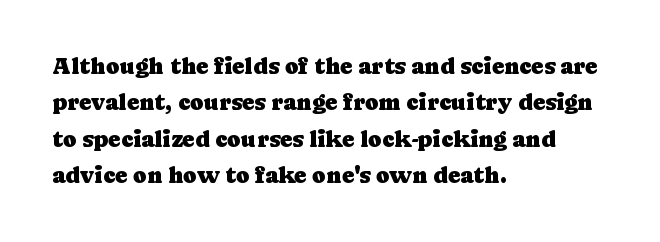
{"italic": "no", "underline": "no", "align": "left", "line_spacing": "normal", "line_spacing_ratio": 1.58, "letter_spacing": "normal", "letter_spacing_em": 0.0, "glyph_px": 23}
